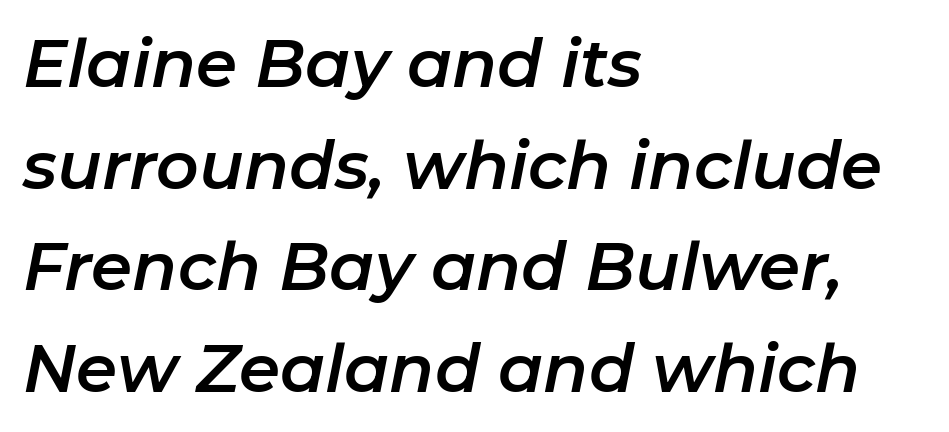
{"italic": "yes", "lean": "right", "slant_degrees": 11, "width": "normal", "stroke_contrast": "low", "x_height": "medium", "monospaced": "no", "underline": "no", "align": "left", "line_spacing": "normal", "line_spacing_ratio": 1.54, "letter_spacing": "normal", "letter_spacing_em": 0.0, "glyph_px": 66}
